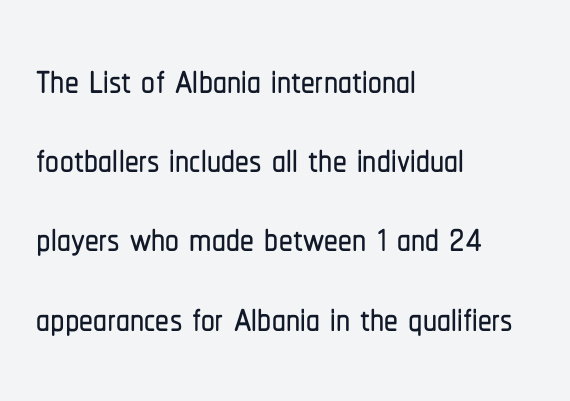
Beneath every word, the page is bare. Quick note: not italic, upright. The paragraph has a hard left edge and a soft right edge. Proportional: the letters do not fall into vertical columns. The rows are spaced the way most documents space them.
